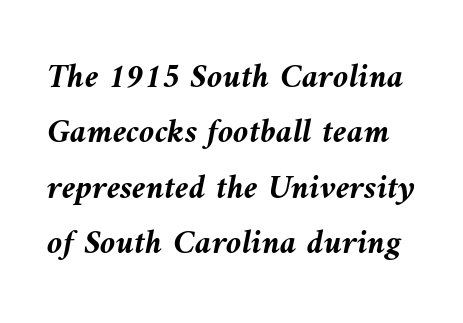
{"italic": "yes", "lean": "left", "slant_degrees": 10, "bold": "yes", "weight": "semibold", "width": "normal", "stroke_contrast": "medium", "x_height": "medium", "monospaced": "no", "underline": "no", "line_spacing": "normal", "line_spacing_ratio": 1.58, "letter_spacing": "normal", "letter_spacing_em": 0.0, "glyph_px": 35}
